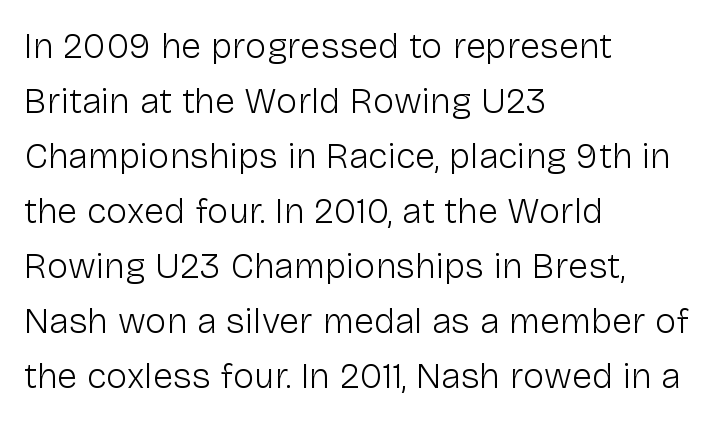
The image shows 36 px light sans-serif type, upright; set left-aligned, normal line spacing (1.53x), normal letter spacing, not underlined; low stroke contrast and a medium x-height.
